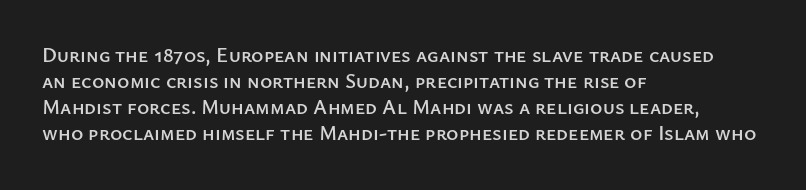
{"italic": "no", "underline": "no", "align": "left", "line_spacing_ratio": 1.24, "letter_spacing": "normal", "letter_spacing_em": 0.0, "glyph_px": 21}
